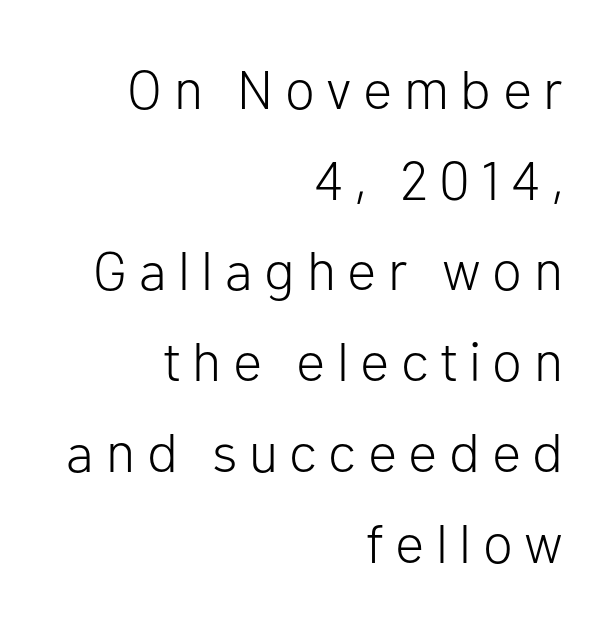
{"serif": "no", "italic": "no", "bold": "no", "weight": "light", "width": "normal", "stroke_contrast": "low", "x_height": "medium", "monospaced": "no", "underline": "no", "align": "right", "line_spacing": "normal", "line_spacing_ratio": 1.65, "letter_spacing": "wide", "letter_spacing_em": 0.21, "glyph_px": 55}
